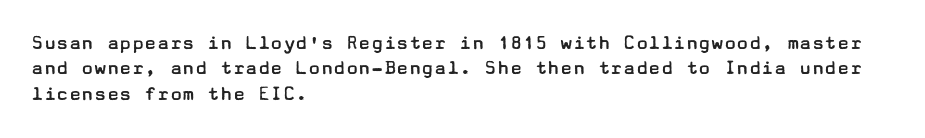
A bare baseline throughout the passage. Line beginnings align vertically; line endings do not. This sample uses plain, unmodified letter spacing. Posture: straight, roman, zero tilt. Is this a heavy cut? Hardly; it is regular or lighter.
